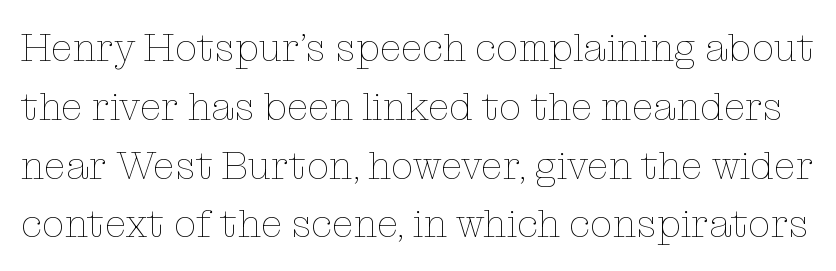
{"italic": "no", "bold": "no", "weight": "thin", "width": "normal", "stroke_contrast": "low", "x_height": "medium", "monospaced": "no", "underline": "no", "line_spacing": "normal", "line_spacing_ratio": 1.47, "letter_spacing": "normal", "letter_spacing_em": 0.0, "glyph_px": 40}
